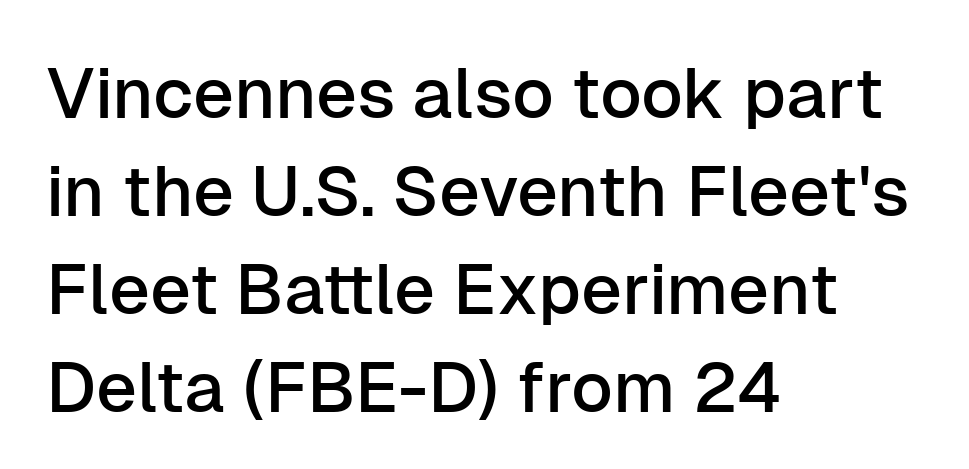
{"serif": "no", "italic": "no", "width": "normal", "stroke_contrast": "low", "x_height": "medium", "monospaced": "no", "underline": "no", "align": "left", "line_spacing": "normal", "line_spacing_ratio": 1.38, "letter_spacing": "normal", "letter_spacing_em": 0.0, "glyph_px": 71}
